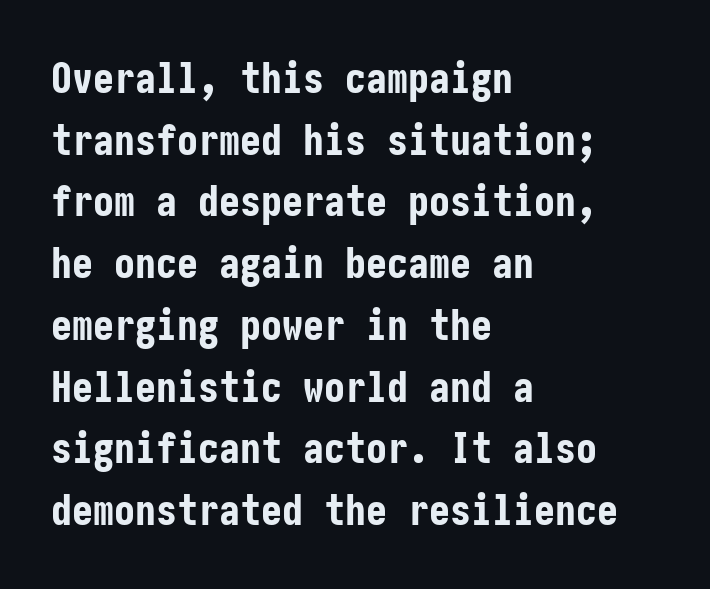
The image shows 42 px bold, condensed sans-serif type, upright; set left-aligned, normal line spacing (1.47x), normal letter spacing, not underlined; low stroke contrast and a medium x-height.
